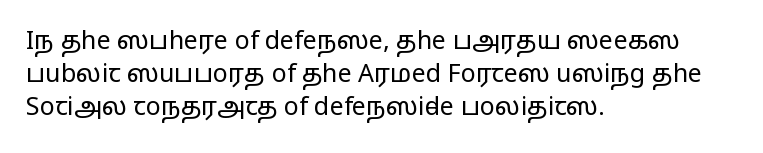
The image shows 25 px text type, upright; set left-aligned, normal line spacing (1.33x), normal letter spacing, not underlined.
